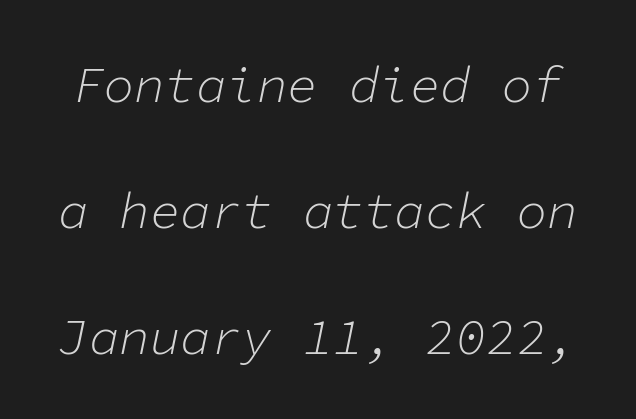
The passage shown is not bold in any degree. The glyphs look as if they've been sheared to an angle. The tracking reads as untouched default to a designer's eye. Notice the wide empty band between every row — that's loose leading. Looks like terminal output: every glyph gets an equal slot.
